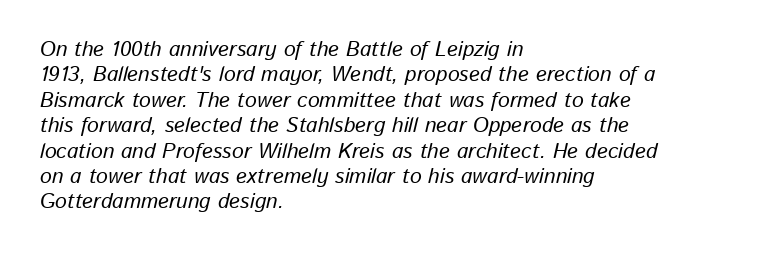
{"italic": "yes", "lean": "right", "slant_degrees": 13, "underline": "no", "align": "left", "line_spacing_ratio": 1.21, "letter_spacing": "normal", "letter_spacing_em": 0.0, "glyph_px": 21}
